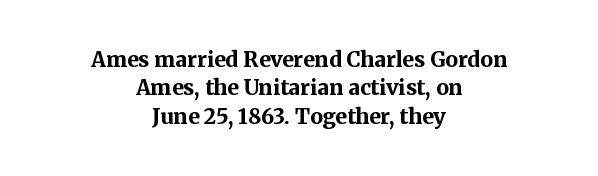
{"italic": "no", "bold": "yes", "underline": "no", "align": "center", "line_spacing": "normal", "line_spacing_ratio": 1.35, "letter_spacing": "normal", "letter_spacing_em": 0.0, "glyph_px": 21}
